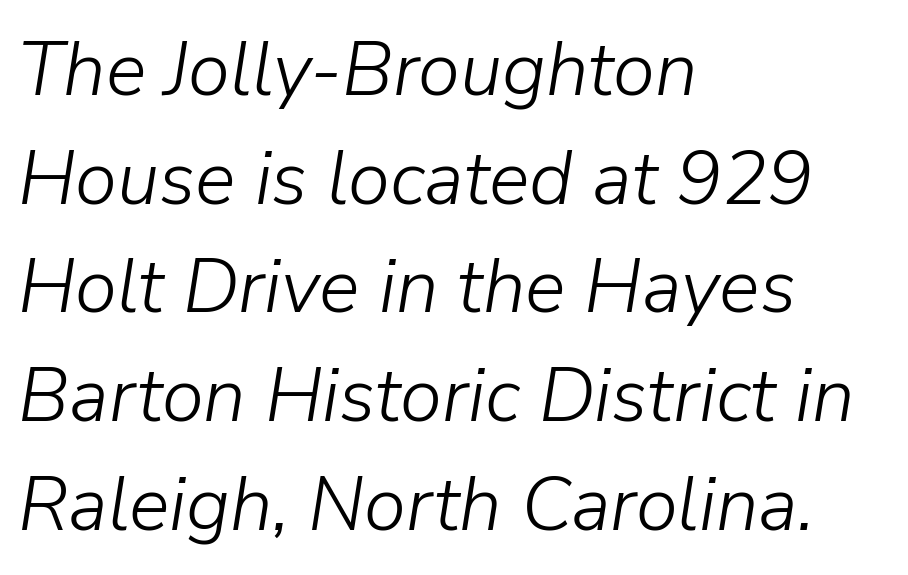
{"italic": "yes", "lean": "right", "slant_degrees": 9, "bold": "no", "weight": "light", "width": "normal", "stroke_contrast": "low", "x_height": "medium", "monospaced": "no", "underline": "no", "align": "left", "line_spacing": "normal", "line_spacing_ratio": 1.43, "letter_spacing": "normal", "letter_spacing_em": 0.0, "glyph_px": 76}
